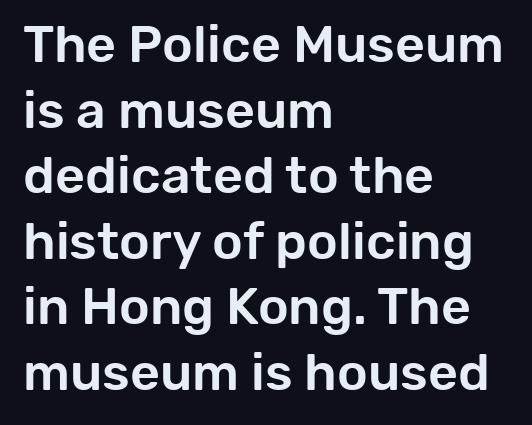
Spacing verdict: proportional, widths tailored to each character. This is the regular roman posture of the typeface. Normally led — the rows are evenly, conventionally spaced. Letters rest on an invisible, unmarked baseline.
